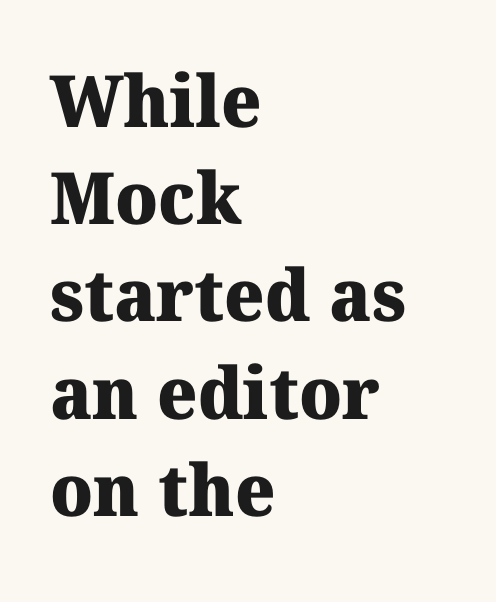
This rendering uses left alignment, leaving the right contour irregular. Spacing verdict: proportional, widths tailored to each character. Classification — serif. This sample uses plain, unmodified letter spacing. Just letters on the line, the space beneath them empty.
